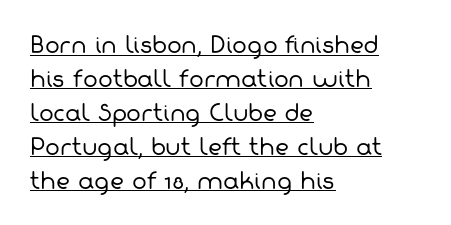
The passage shown is underscored from start to finish. Each new line begins a customary step beneath the previous one. Short and long lines alike share a common starting point at left. Bold? No — there's no thickening of the strokes. The face used here is rendered with its standard letterfit.
